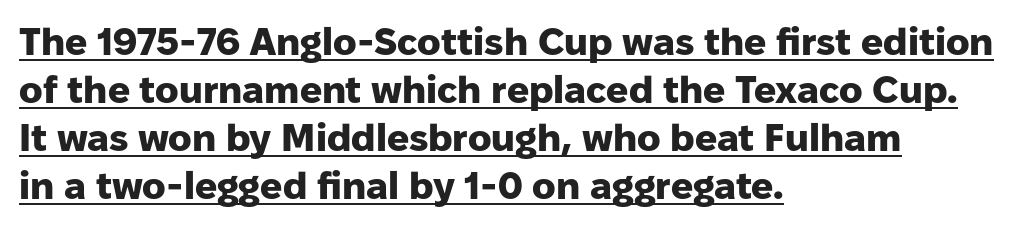
Q: Is the text bold? A: Yes.
Q: Is the text italic (slanted)? A: No, it is upright.
Q: Is the typeface a serif or a sans-serif typeface? A: Sans-serif.
Q: Is the text underlined? A: Yes.
Q: How is the paragraph aligned? A: Left-aligned.
Q: Is the spacing between letters normal or unusually wide? A: Normal.
Q: Width (condensed, normal, or wide)? A: Normal.
Q: Stroke contrast? A: Low.
Q: x-height? A: Medium.
Q: Monospaced? A: No.
